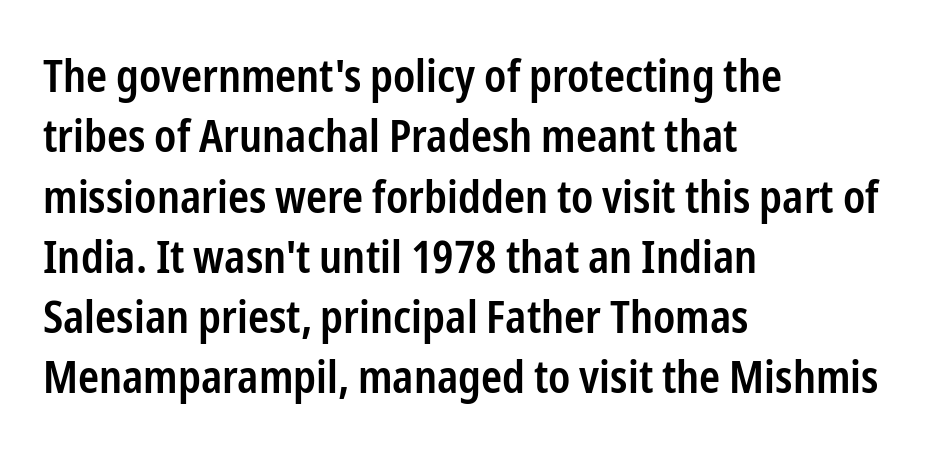
Q: Is the text bold? A: Semi-bold.
Q: Is the text italic (slanted)? A: No, it is upright.
Q: Is the typeface a serif or a sans-serif typeface? A: Sans-serif.
Q: Is the text underlined? A: No.
Q: How is the paragraph aligned? A: Left-aligned.
Q: Is the spacing between letters normal or unusually wide? A: Normal.
Q: Is the spacing between lines tight, normal or loose? A: Normal.
Q: Width (condensed, normal, or wide)? A: Condensed.
Q: Stroke contrast? A: Low.
Q: x-height? A: Medium.
Q: Monospaced? A: No.
